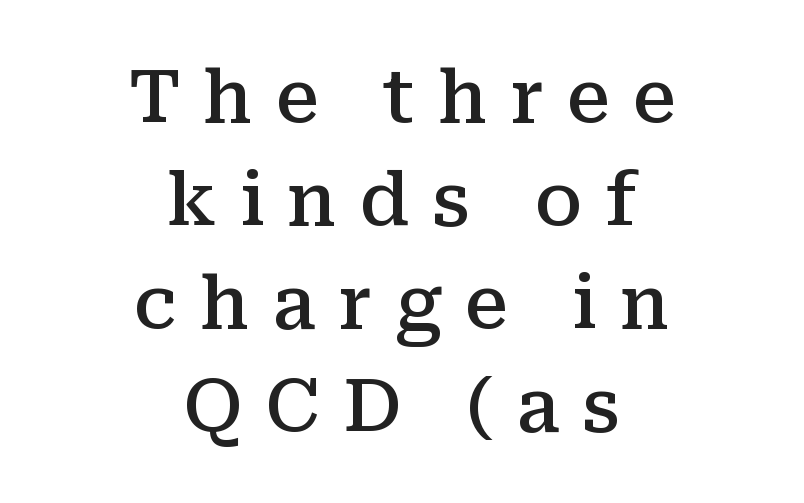
{"serif": "yes", "italic": "no", "bold": "semi", "weight": "semibold", "width": "normal", "stroke_contrast": "medium", "x_height": "medium", "monospaced": "no", "underline": "no", "align": "center", "line_spacing": "normal", "line_spacing_ratio": 1.41, "letter_spacing": "wide", "letter_spacing_em": 0.31, "glyph_px": 73}
